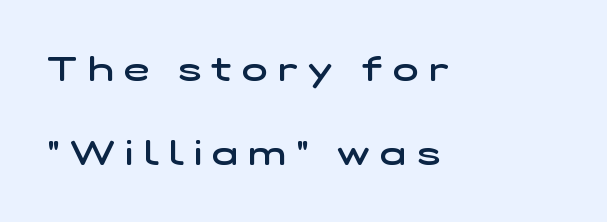
This rendering features lettering with no underline. Line starts are locked; line ends wander. Letterform terminals end flat and unadorned throughout the passage. Weight: semibold (demi).
